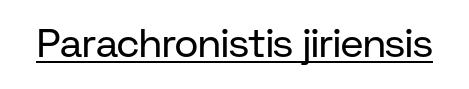
Nobody touched the tracking dial on this one. The axis of the letterforms is exactly vertical. This sample uses a sans-serif face. A baseline rule has been typeset under these characters. A typesetter would call this proportional, since set widths differ per character. The typesetting does not lean heavy: it is not bold.
